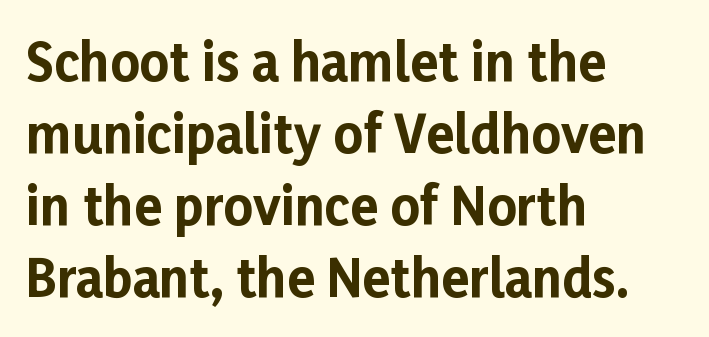
{"serif": "no", "italic": "no", "bold": "yes", "weight": "bold", "width": "normal", "stroke_contrast": "low", "x_height": "medium", "monospaced": "no", "underline": "no", "align": "left", "line_spacing": "normal", "line_spacing_ratio": 1.41, "letter_spacing": "normal", "letter_spacing_em": 0.0, "glyph_px": 51}
